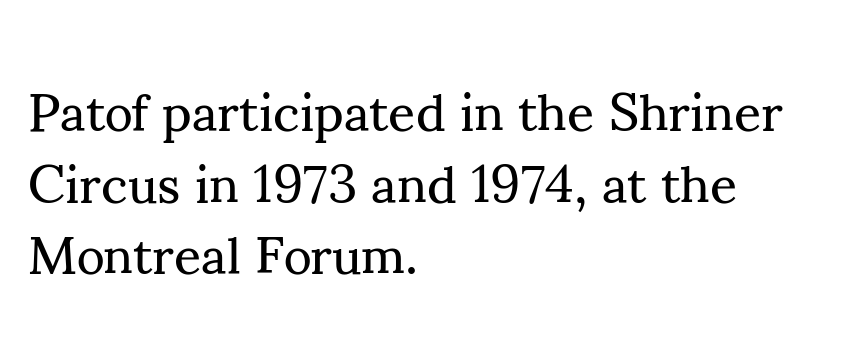
No extra tracking has been applied to these lines. When letters stand straight like this, we call the style roman or upright. Honestly, there is no underline to notice here at all. One glance says typical: line gaps are just what's usual. If you drew a ruler down the left edge, every line would touch it. Is the type heavy? It reads as light-to-regular instead.
